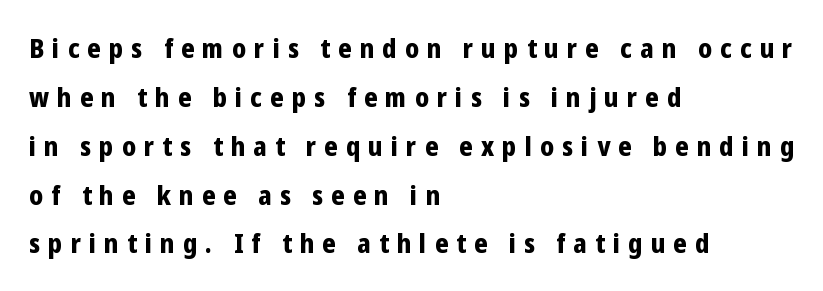
The image shows 27 px bold type, upright; set left-aligned, line spacing 1.81x, unusually wide letter spacing (+0.3 em), not underlined.
